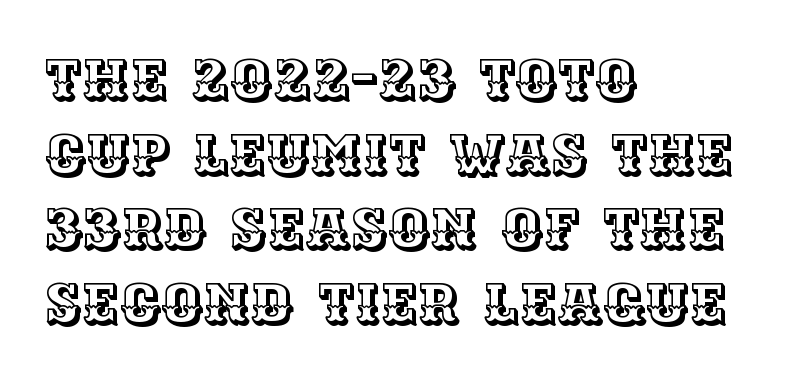
{"italic": "no", "width": "normal", "x_height": "large", "monospaced": "no", "underline": "no", "align": "left", "line_spacing": "normal", "line_spacing_ratio": 1.31, "letter_spacing": "normal", "letter_spacing_em": 0.0, "glyph_px": 57}
